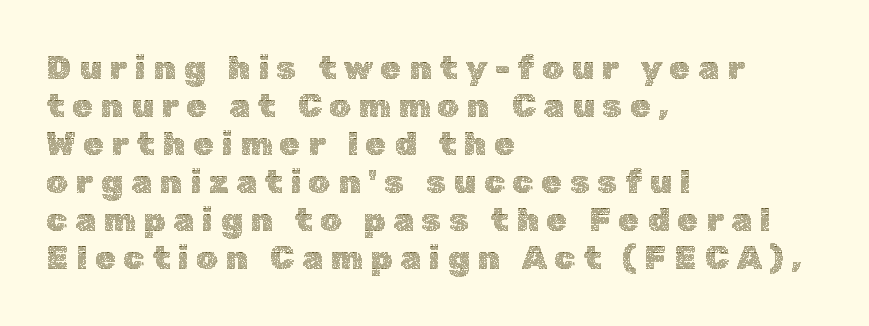
The gaps between neighbouring characters are conspicuously large. The weight would be labelled regular, book, light, or lighter still. Closely set lines give the paragraph a compact silhouette. Decoration check: the copy has no underline. Quick note: not italic, upright. This sample is left-justified, so line endings fall wherever the words run out.
